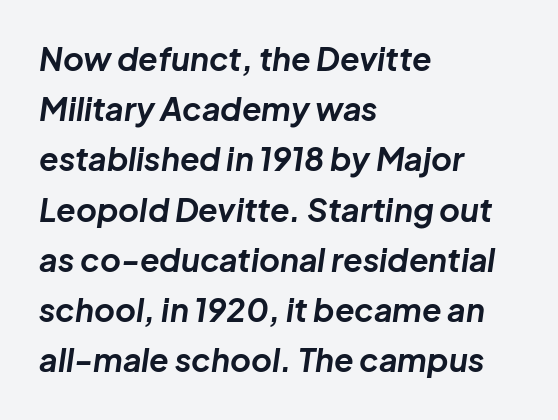
{"italic": "yes", "lean": "right", "slant_degrees": 8, "bold": "yes", "weight": "bold", "width": "normal", "stroke_contrast": "low", "x_height": "medium", "monospaced": "no", "underline": "no", "align": "left", "line_spacing": "normal", "line_spacing_ratio": 1.57, "letter_spacing": "normal", "letter_spacing_em": 0.0, "glyph_px": 32}
